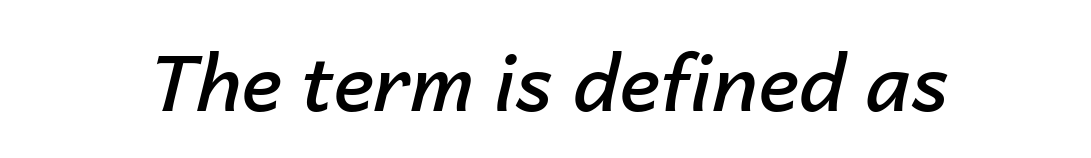
You could call the tracking neutral — neither tight nor loose. Looks like regular typesetting: each glyph gets only the width it needs. Bold? Not quite — semibold, heavier than regular but stopping short. Style check: oblique.
